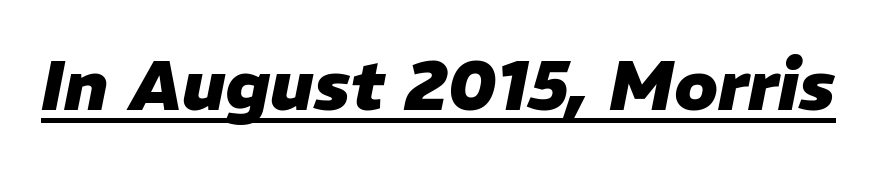
{"italic": "yes", "lean": "right", "slant_degrees": 11, "bold": "yes", "weight": "heavy", "width": "normal", "stroke_contrast": "low", "x_height": "medium", "monospaced": "no", "underline": "yes", "letter_spacing": "normal", "letter_spacing_em": 0.0, "glyph_px": 70}
